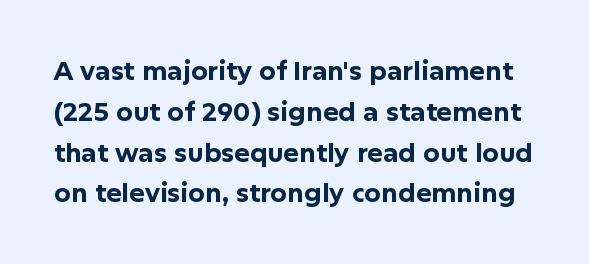
The image shows 26 px bold type, upright; set normal line spacing (1.57x), normal letter spacing, not underlined.
